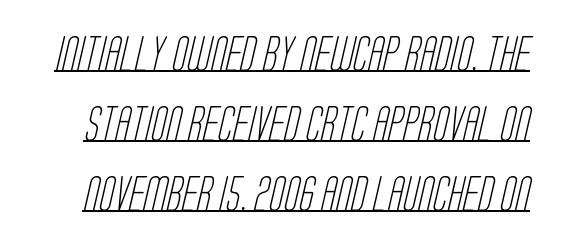
Has an underline been added? It has. This is not heavy type; no bold has been used. Is there much room between lines? Yes — plenty of vertical air separates them. Grotesque or geometric, the face here clearly has no serifs. Think of a printed novel: that variable character pitch is what you see here. Between one letter and the next there's only the usual sliver of space.
